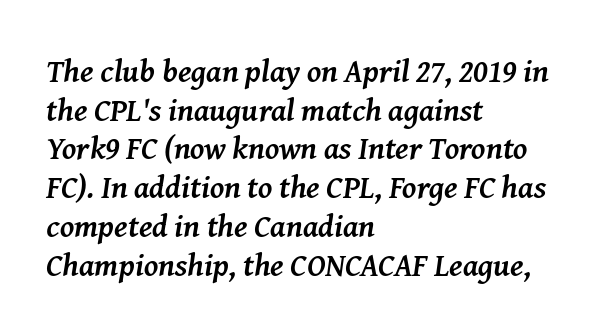
The face used here is rendered with its standard letterfit. A serif font was chosen for this passage. These lines are rendered in a variable-pitch font. The paragraph has a hard left edge and a soft right edge. In terms of weight, the rendering is a true, heavy bold.
